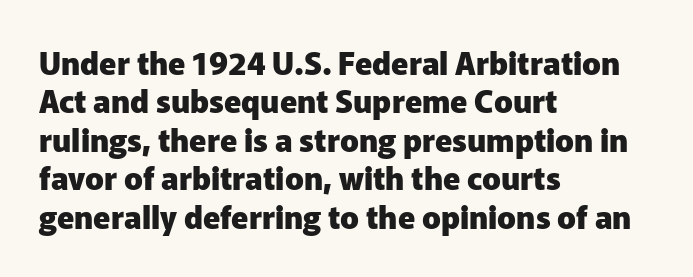
Q: Is the text bold? A: Yes.
Q: Is the text italic (slanted)? A: No, it is upright.
Q: Is the typeface a serif or a sans-serif typeface? A: Sans-serif.
Q: Is the text underlined? A: No.
Q: How is the paragraph aligned? A: Left-aligned.
Q: Is the spacing between letters normal or unusually wide? A: Normal.
Q: Width (condensed, normal, or wide)? A: Normal.
Q: Stroke contrast? A: Low.
Q: x-height? A: Medium.
Q: Monospaced? A: No.
